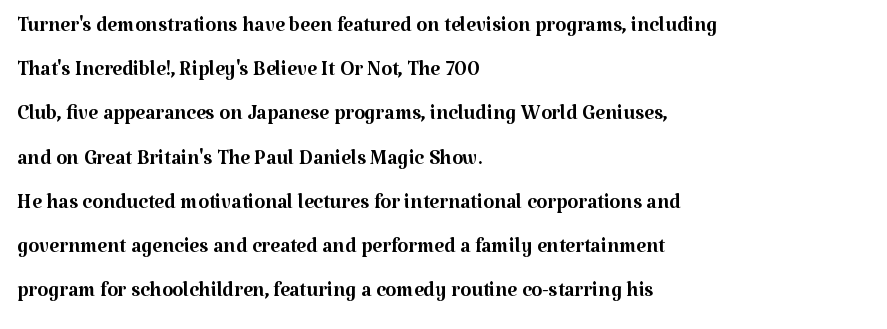
Q: Is the text bold? A: No.
Q: Is the text italic (slanted)? A: No, it is upright.
Q: Is the typeface a serif or a sans-serif typeface? A: Serif.
Q: Is the text underlined? A: No.
Q: How is the paragraph aligned? A: Left-aligned.
Q: Is the spacing between letters normal or unusually wide? A: Normal.
Q: Is the spacing between lines tight, normal or loose? A: Normal.
Q: Width (condensed, normal, or wide)? A: Normal.
Q: Stroke contrast? A: Medium.
Q: x-height? A: Medium.
Q: Monospaced? A: No.
